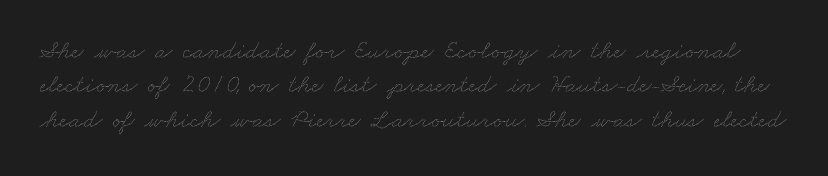
The image shows 26 px text type; set normal line spacing (1.32x), normal letter spacing, not underlined.
